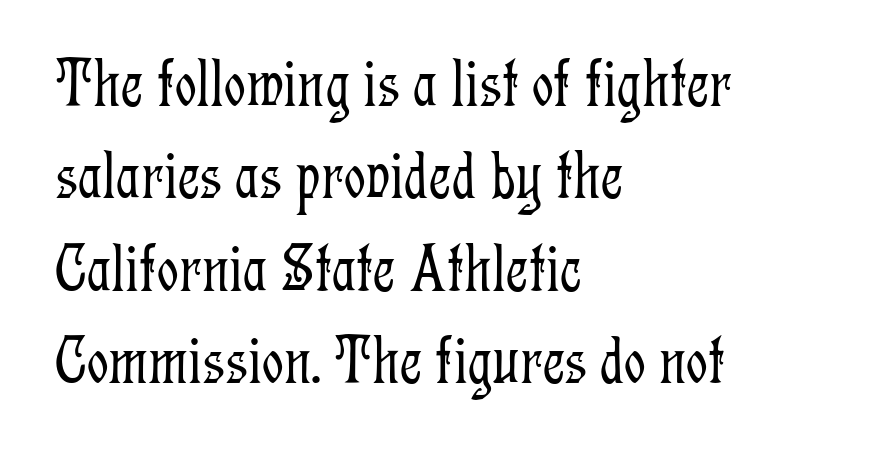
Q: Is the text bold? A: No.
Q: Is the text italic (slanted)? A: No, it is upright.
Q: Is the typeface a serif or a sans-serif typeface? A: Serif.
Q: Is the text underlined? A: No.
Q: How is the paragraph aligned? A: Left-aligned.
Q: Is the spacing between letters normal or unusually wide? A: Normal.
Q: Is the spacing between lines tight, normal or loose? A: Normal.
Q: Width (condensed, normal, or wide)? A: Condensed.
Q: Stroke contrast? A: Low.
Q: x-height? A: Medium.
Q: Monospaced? A: No.
